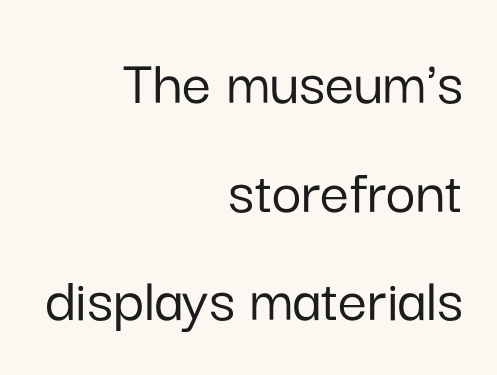
Q: Is the text italic (slanted)? A: No, it is upright.
Q: Is the typeface a serif or a sans-serif typeface? A: Sans-serif.
Q: Is the text underlined? A: No.
Q: How is the paragraph aligned? A: Right-aligned.
Q: Is the spacing between letters normal or unusually wide? A: Normal.
Q: Is the spacing between lines tight, normal or loose? A: Normal.
Q: Width (condensed, normal, or wide)? A: Normal.
Q: Stroke contrast? A: Low.
Q: x-height? A: Medium.
Q: Monospaced? A: No.
